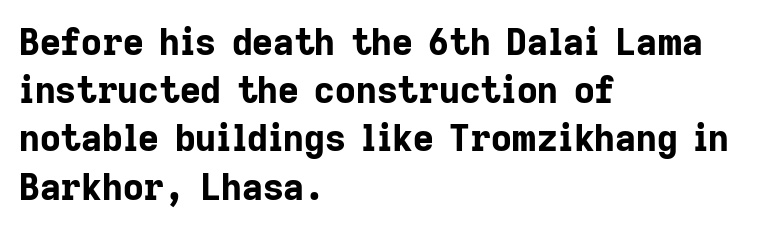
The image shows 36 px bold sans-serif type, upright; set left-aligned, normal line spacing (1.34x), normal letter spacing, not underlined; low stroke contrast and a medium x-height.
